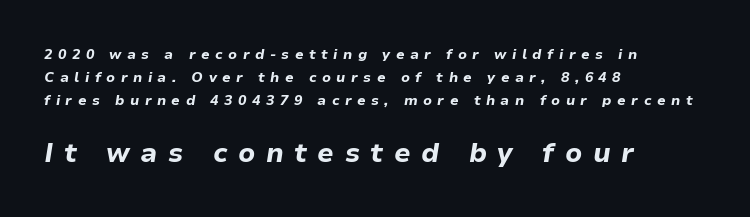
Q: Is the text bold? A: Yes.
Q: Is the text italic (slanted)? A: Yes, it leans right by about 9 degrees.
Q: Is the text underlined? A: No.
Q: How is the paragraph aligned? A: Left-aligned.
Q: Is the spacing between letters normal or unusually wide? A: Unusually wide.
Q: Is the spacing between lines tight, normal or loose? A: Normal.
Q: Which block of text is set in a larger size, the first (top) or the second (bottom)? A: The second (bottom) one.
